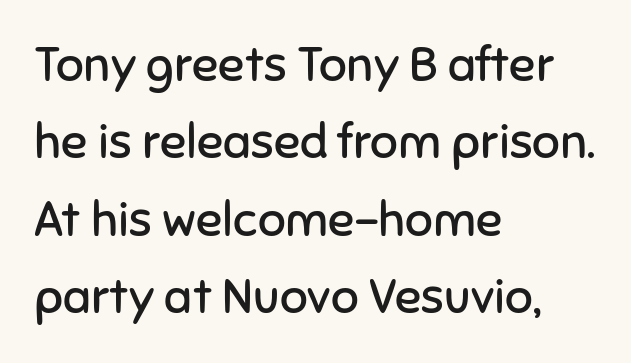
This rendering features lettering with no underline. Weight: in the light-to-regular range. Spacing between characters is what you'd get straight out of the box. Looks like regular typesetting: each glyph gets only the width it needs. Does the type have serifs? No, each stem ends abruptly. The rendering anchors every line to the left-hand side.
